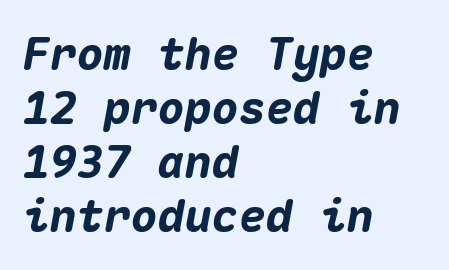
{"italic": "yes", "lean": "right", "slant_degrees": 10, "bold": "yes", "weight": "heavy", "width": "normal", "stroke_contrast": "medium", "x_height": "medium", "monospaced": "yes", "underline": "no", "align": "left", "line_spacing_ratio": 1.2, "letter_spacing": "normal", "letter_spacing_em": 0.0, "glyph_px": 45}
